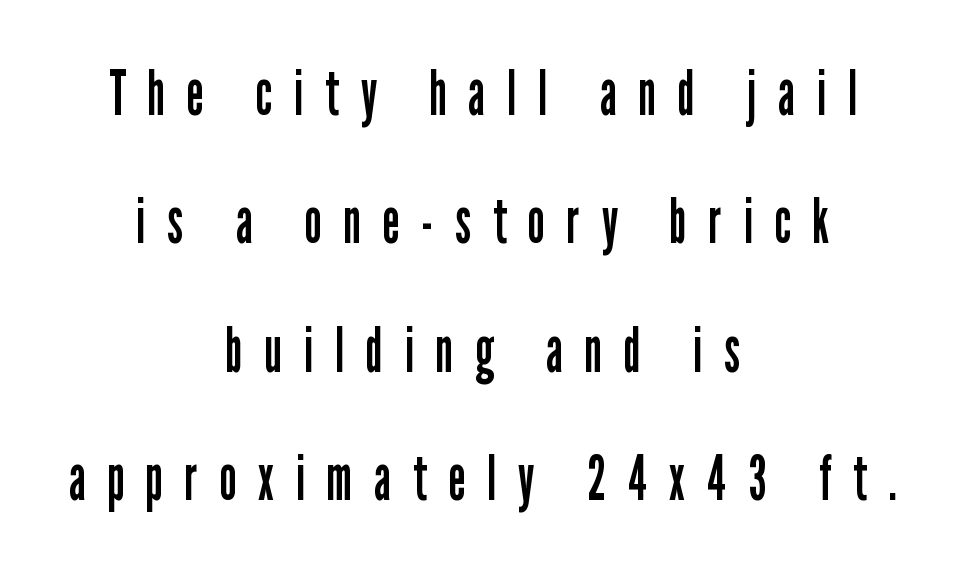
The image shows 62 px regular-weight, condensed sans-serif type, upright; set centered, loose line spacing (2.07x), unusually wide letter spacing (+0.36 em), not underlined; low stroke contrast and a medium x-height.
